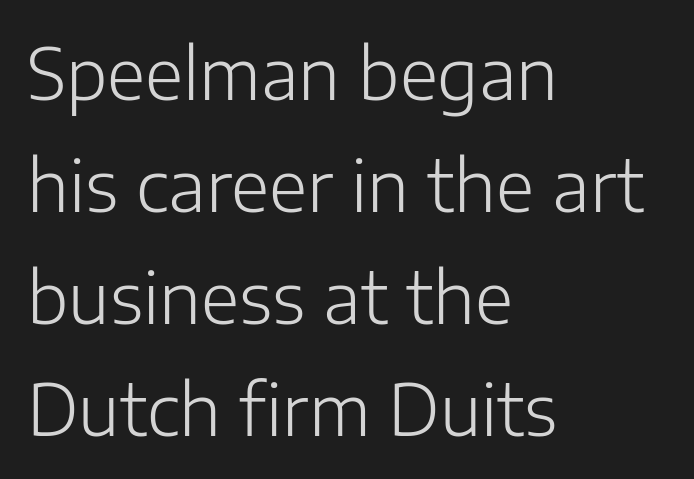
The image shows 70 px light sans-serif type, upright; set left-aligned, normal line spacing (1.6x), normal letter spacing, not underlined; low stroke contrast and a medium x-height.
